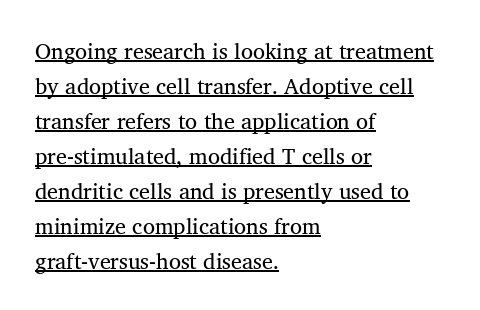
Q: Is the text bold? A: No.
Q: Is the text italic (slanted)? A: No, it is upright.
Q: Is the text underlined? A: Yes.
Q: How is the paragraph aligned? A: Left-aligned.
Q: Is the spacing between letters normal or unusually wide? A: Normal.
Q: Is the spacing between lines tight, normal or loose? A: Normal.
